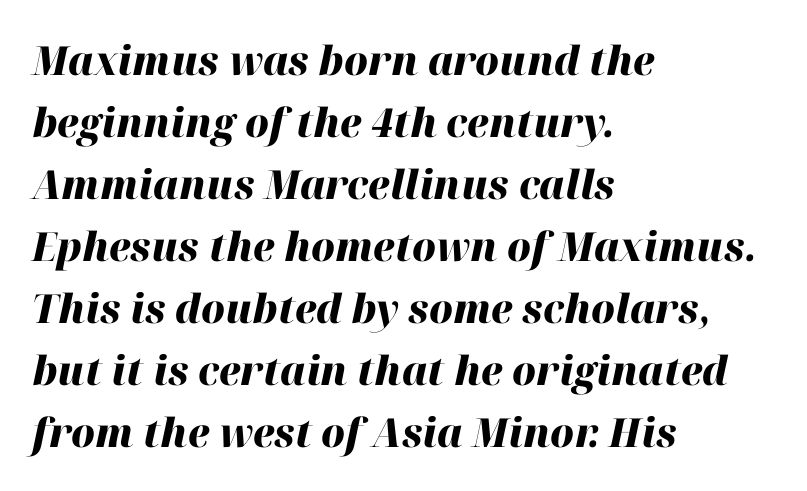
{"italic": "yes", "lean": "right", "slant_degrees": 12, "bold": "yes", "weight": "heavy", "width": "normal", "stroke_contrast": "high", "x_height": "medium", "monospaced": "no", "underline": "no", "align": "left", "line_spacing": "normal", "line_spacing_ratio": 1.55, "letter_spacing": "normal", "letter_spacing_em": 0.0, "glyph_px": 40}
